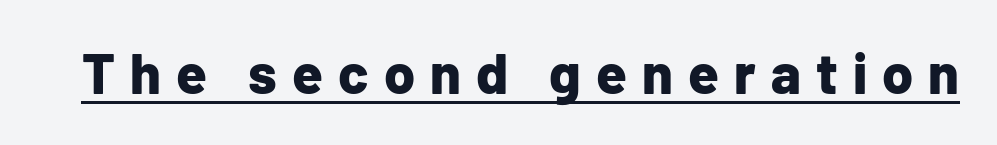
The image shows 56 px bold sans-serif type, upright; set unusually wide letter spacing (+0.27 em), underlined; low stroke contrast and a medium x-height.
